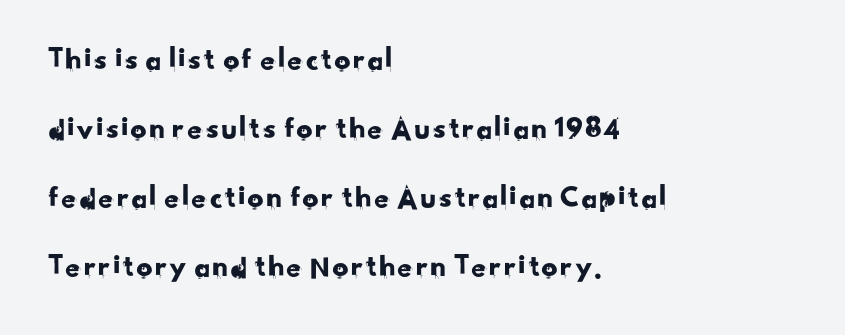
{"serif": "no", "width": "normal", "stroke_contrast": "low", "x_height": "small", "monospaced": "no", "underline": "no", "align": "left", "line_spacing": "loose", "line_spacing_ratio": 2.16, "letter_spacing": "normal", "letter_spacing_em": 0.0, "glyph_px": 32}
